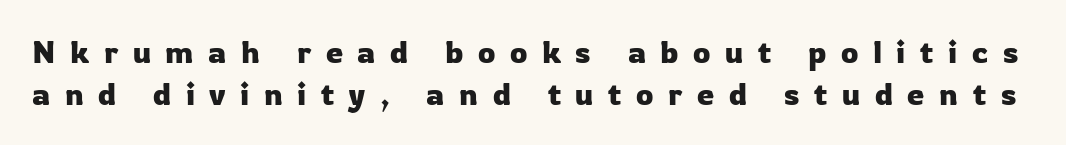
Q: Is the text italic (slanted)? A: No, it is upright.
Q: Is the typeface a serif or a sans-serif typeface? A: Sans-serif.
Q: Is the text underlined? A: No.
Q: Is the spacing between letters normal or unusually wide? A: Unusually wide.
Q: Is the spacing between lines tight, normal or loose? A: Normal.
Q: Width (condensed, normal, or wide)? A: Normal.
Q: Stroke contrast? A: Low.
Q: x-height? A: Medium.
Q: Monospaced? A: No.
